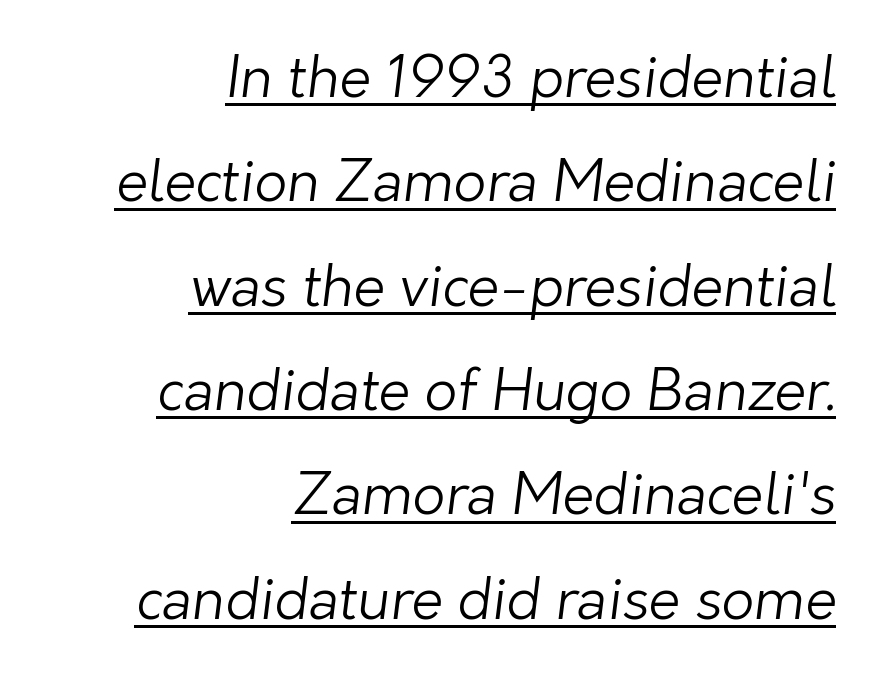
Characters follow at the spacing the type designer built in. The face used here appears with an underline applied. This rendering uses right alignment, leaving the left contour irregular. The letters look calm and open, with moderate or lighter stems. Here the designer chose a conventional face with non-uniform glyph widths.
